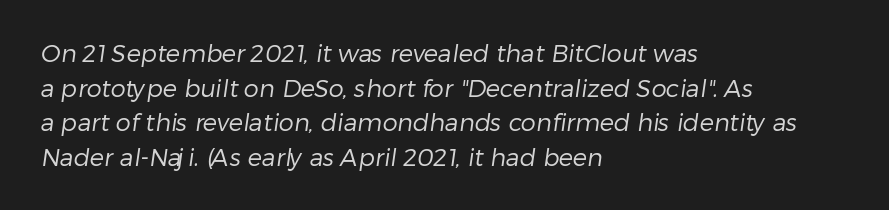
Q: Is the text bold? A: No.
Q: Is the text underlined? A: No.
Q: How is the paragraph aligned? A: Left-aligned.
Q: Is the spacing between letters normal or unusually wide? A: Normal.
Q: Is the spacing between lines tight, normal or loose? A: Normal.
